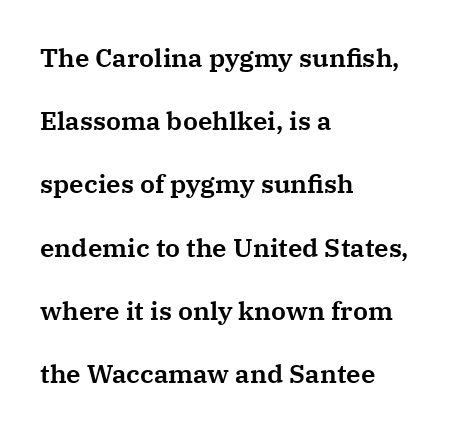
The image shows 26 px text type, upright; set left-aligned, loose line spacing (2.43x), normal letter spacing, not underlined.
